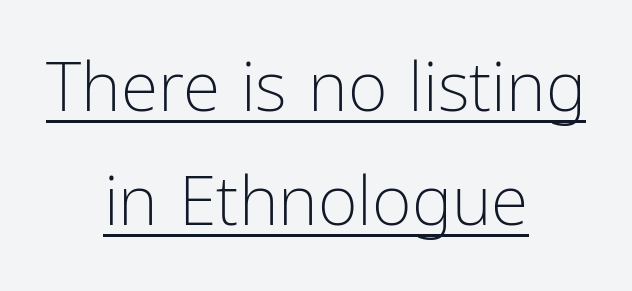
Is the stroke heavy? The answer is a plain regular-or-lighter. The letters carry no serifs — their stems end cleanly without finishing strokes. This sample uses an upright cut, with every glyph sitting square on the baseline. This sample uses plain, unmodified letter spacing. Looks like someone drew a line under every word here. The rendering uses natural spacing where letterforms have individual widths.
